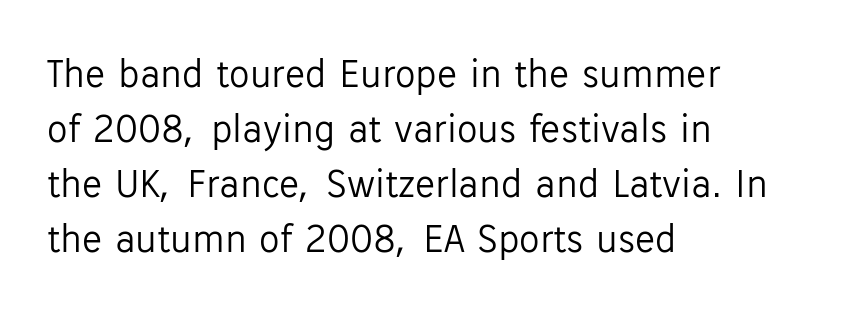
{"serif": "no", "italic": "no", "bold": "no", "weight": "light", "width": "normal", "stroke_contrast": "low", "x_height": "medium", "monospaced": "no", "underline": "no", "align": "left", "line_spacing": "normal", "line_spacing_ratio": 1.34, "letter_spacing": "normal", "letter_spacing_em": 0.0, "glyph_px": 41}
